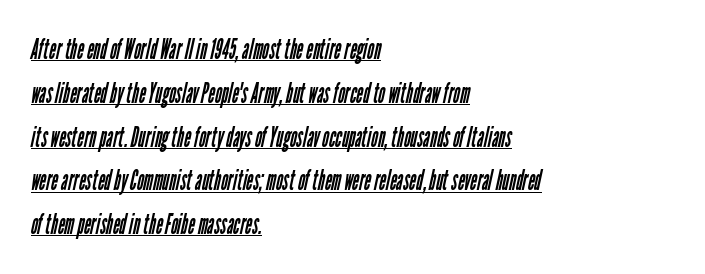
{"serif": "no", "bold": "no", "weight": "regular", "width": "condensed", "stroke_contrast": "low", "x_height": "medium", "monospaced": "no", "underline": "yes", "align": "left", "line_spacing": "normal", "line_spacing_ratio": 1.51, "letter_spacing": "normal", "letter_spacing_em": 0.0, "glyph_px": 29}
